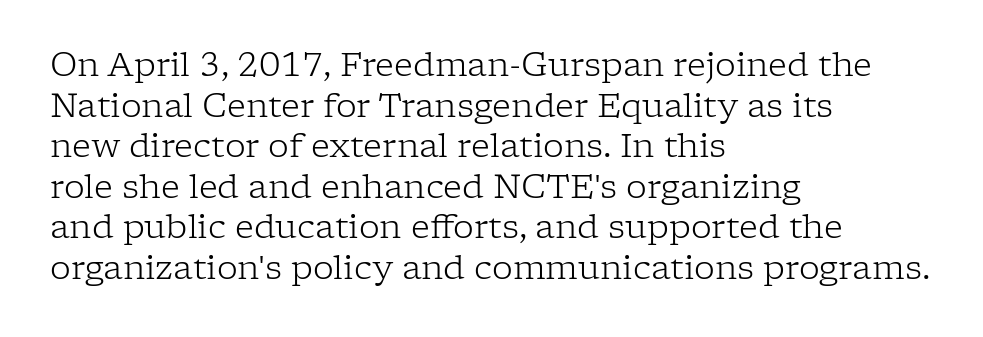
{"serif": "yes", "italic": "no", "bold": "no", "weight": "light", "width": "normal", "stroke_contrast": "low", "x_height": "medium", "monospaced": "no", "underline": "no", "align": "left", "line_spacing_ratio": 1.23, "letter_spacing": "normal", "letter_spacing_em": 0.0, "glyph_px": 33}
